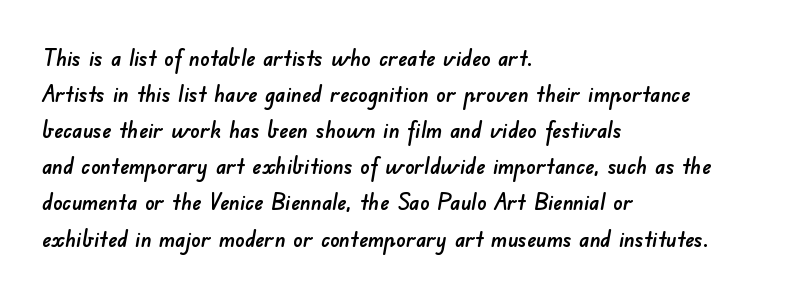
{"underline": "no", "align": "left", "line_spacing": "normal", "line_spacing_ratio": 1.57, "letter_spacing": "normal", "letter_spacing_em": 0.0, "glyph_px": 23}
